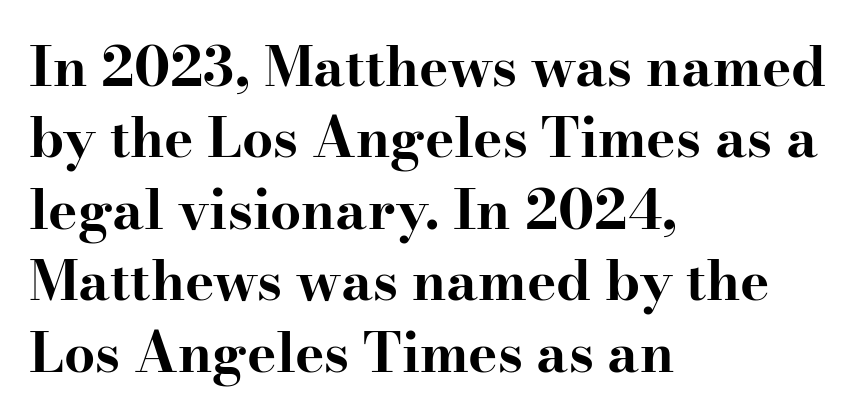
The typesetting leans heavy: a genuine bold. The letterforms sit shoulder to shoulder at normal distance. The zone under the glyphs is completely vacant. The text block is weighted toward the left margin, trailing off unevenly rightward. A typesetter would call this proportional, since set widths differ per character.
